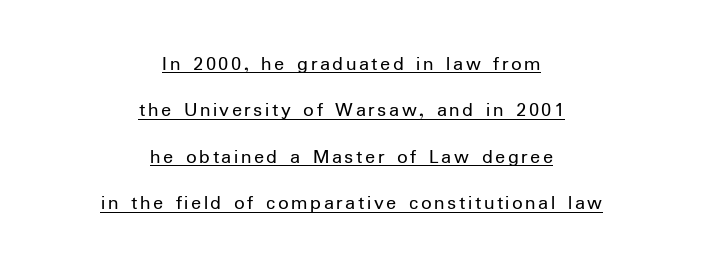
Q: Is the text bold? A: No.
Q: Is the text italic (slanted)? A: No, it is upright.
Q: Is the text underlined? A: Yes.
Q: How is the paragraph aligned? A: Centered.
Q: Is the spacing between lines tight, normal or loose? A: Loose.
